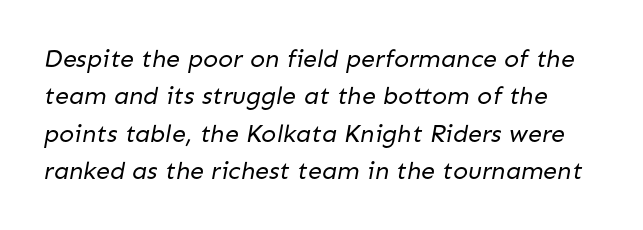
Q: Is the text bold? A: No.
Q: Is the text underlined? A: No.
Q: Is the spacing between letters normal or unusually wide? A: Normal.
Q: Is the spacing between lines tight, normal or loose? A: Normal.
